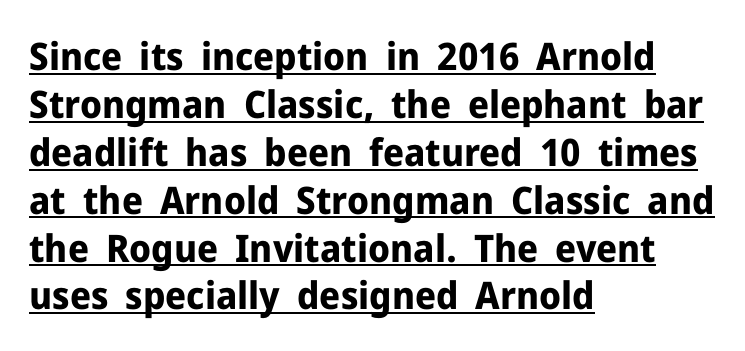
The image shows 38 px bold sans-serif type, upright; set left-aligned, normal line spacing (1.26x), normal letter spacing, underlined; low stroke contrast and a medium x-height.
